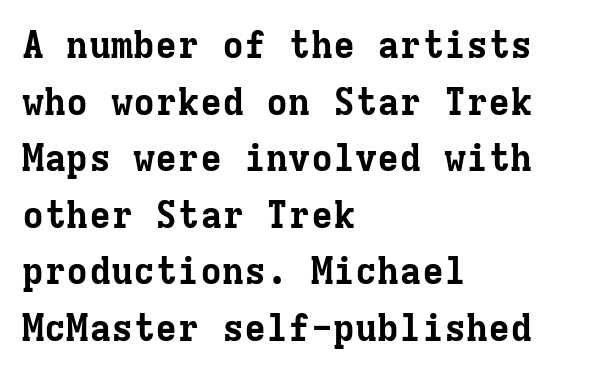
Successive baselines arrive at the customary interval. Quick note: not italic, upright. How are the letters spaced? Ordinarily, with no added tracking. The rendering anchors every line to the left-hand side.
